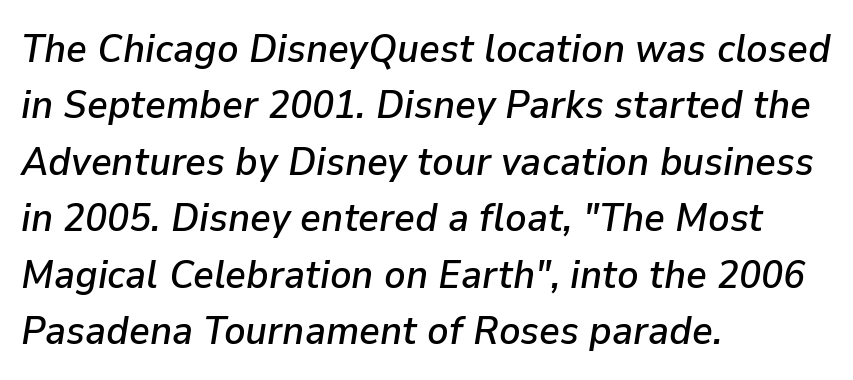
{"italic": "yes", "lean": "right", "slant_degrees": 9, "width": "normal", "stroke_contrast": "low", "x_height": "medium", "monospaced": "no", "underline": "no", "align": "left", "line_spacing": "normal", "line_spacing_ratio": 1.41, "letter_spacing": "normal", "letter_spacing_em": 0.0, "glyph_px": 40}
